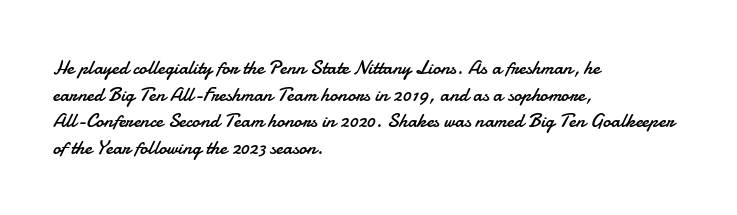
The image shows 20 px text type; set left-aligned, normal line spacing (1.33x), normal letter spacing, not underlined.
